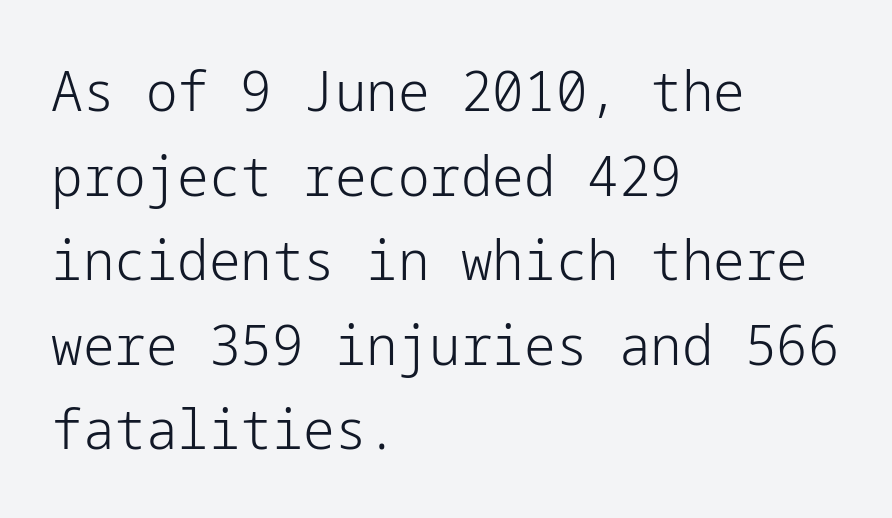
{"serif": "no", "italic": "no", "bold": "no", "weight": "light", "width": "normal", "stroke_contrast": "low", "x_height": "medium", "underline": "no", "align": "left", "line_spacing": "normal", "line_spacing_ratio": 1.51, "letter_spacing": "normal", "letter_spacing_em": 0.0, "glyph_px": 56}
